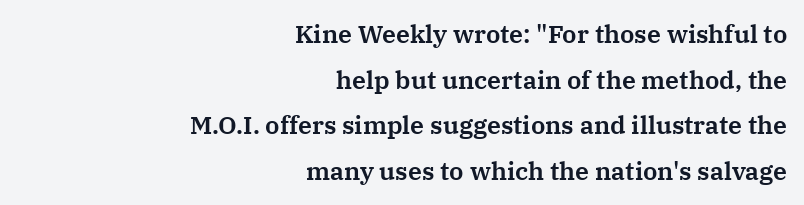
The image shows 25 px text type, upright; set right-aligned, line spacing 1.83x, normal letter spacing, not underlined.
